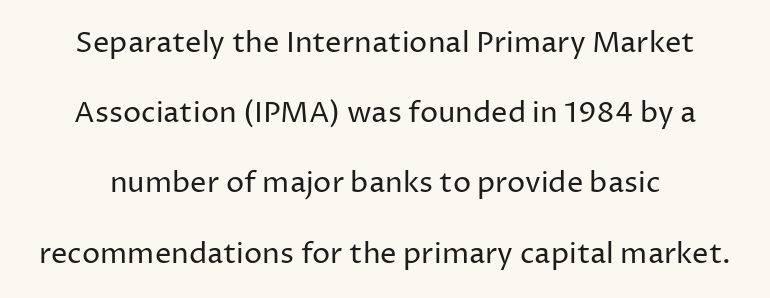
The rendering uses a large line-height, opening up the rows. Heft: none added — not bold. Italic? Not at all — the glyphs are vertical. Bare-footed words on every line.
